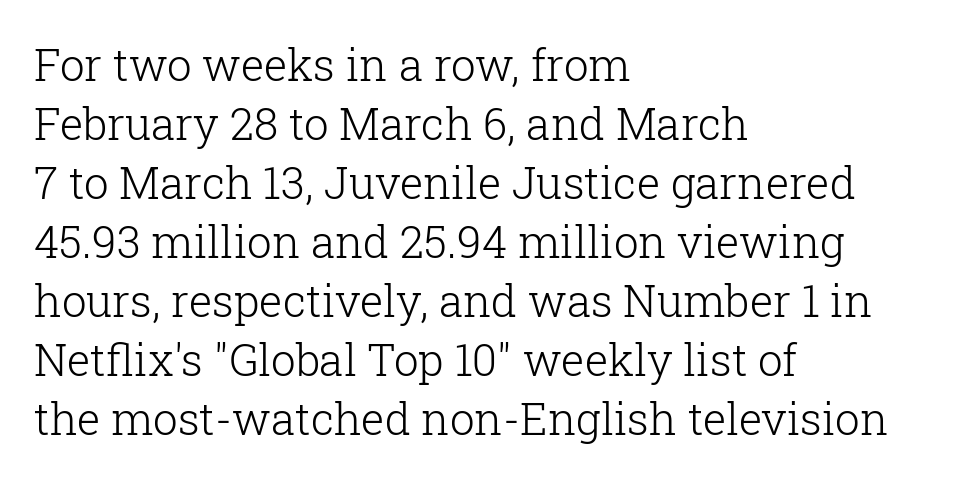
Q: Is the text bold? A: No.
Q: Is the text italic (slanted)? A: No, it is upright.
Q: Is the typeface a serif or a sans-serif typeface? A: Serif.
Q: Is the text underlined? A: No.
Q: How is the paragraph aligned? A: Left-aligned.
Q: Is the spacing between letters normal or unusually wide? A: Normal.
Q: Is the spacing between lines tight, normal or loose? A: Normal.
Q: Width (condensed, normal, or wide)? A: Normal.
Q: Stroke contrast? A: Low.
Q: x-height? A: Medium.
Q: Monospaced? A: No.
